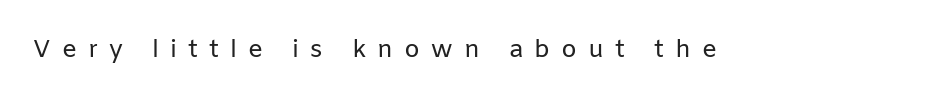
Q: Is the text bold? A: No.
Q: Is the text italic (slanted)? A: No, it is upright.
Q: Is the text underlined? A: No.
Q: Is the spacing between letters normal or unusually wide? A: Unusually wide.
